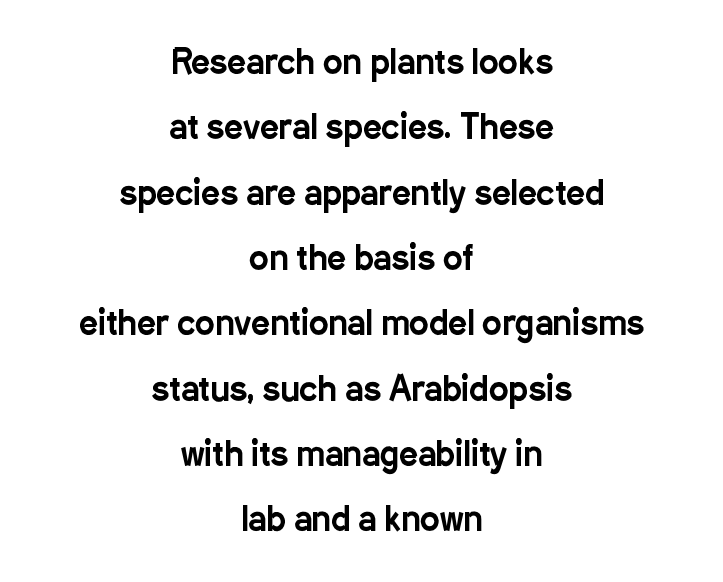
Q: Is the text italic (slanted)? A: No, it is upright.
Q: Is the typeface a serif or a sans-serif typeface? A: Sans-serif.
Q: Is the text underlined? A: No.
Q: How is the paragraph aligned? A: Centered.
Q: Is the spacing between letters normal or unusually wide? A: Normal.
Q: Is the spacing between lines tight, normal or loose? A: Loose.
Q: Width (condensed, normal, or wide)? A: Condensed.
Q: Stroke contrast? A: Low.
Q: x-height? A: Medium.
Q: Monospaced? A: No.
